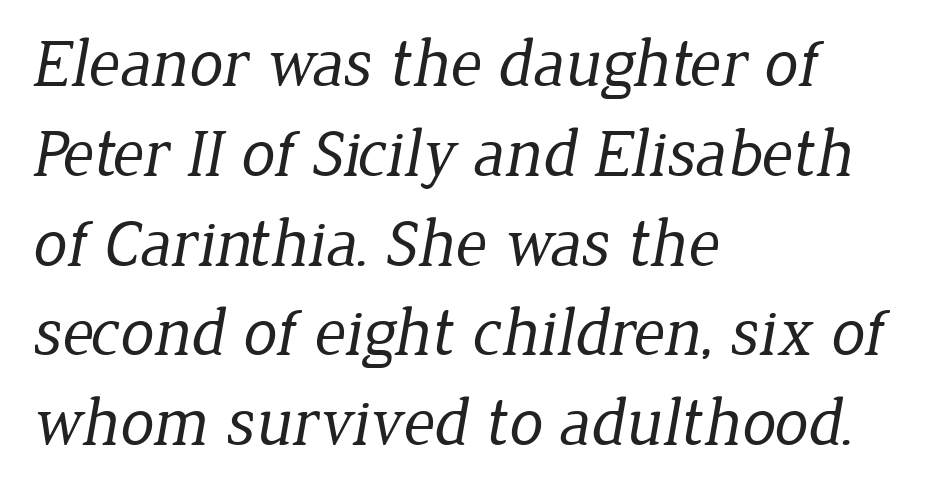
The image shows 68 px regular-weight serif type; set left-aligned, normal line spacing (1.32x), normal letter spacing, not underlined; low stroke contrast and a medium x-height.
